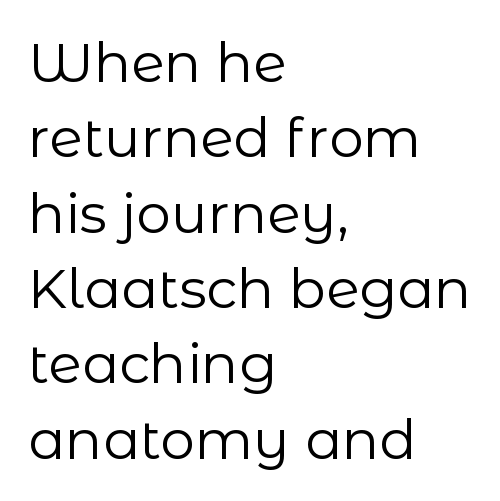
{"serif": "no", "italic": "no", "bold": "no", "weight": "regular", "width": "normal", "stroke_contrast": "low", "x_height": "medium", "monospaced": "no", "underline": "no", "align": "left", "line_spacing": "normal", "line_spacing_ratio": 1.37, "letter_spacing": "normal", "letter_spacing_em": 0.0, "glyph_px": 55}
